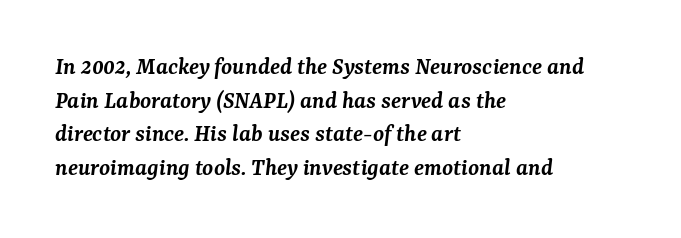
{"italic": "yes", "lean": "right", "slant_degrees": 7, "bold": "semi", "underline": "no", "align": "left", "line_spacing": "normal", "line_spacing_ratio": 1.35, "letter_spacing": "normal", "letter_spacing_em": 0.0, "glyph_px": 25}
